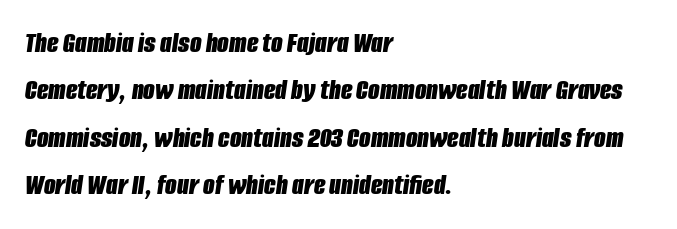
Q: Is the text bold? A: Yes.
Q: Is the text italic (slanted)? A: Yes, it leans right by about 8 degrees.
Q: Is the text underlined? A: No.
Q: How is the paragraph aligned? A: Left-aligned.
Q: Is the spacing between letters normal or unusually wide? A: Normal.
Q: Is the spacing between lines tight, normal or loose? A: Normal.
Q: Width (condensed, normal, or wide)? A: Condensed.
Q: Stroke contrast? A: Low.
Q: x-height? A: Large.
Q: Monospaced? A: No.
